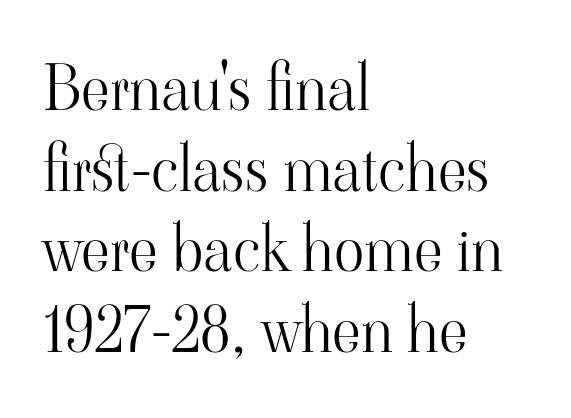
The image shows 63 px light serif type, upright; set left-aligned, normal line spacing (1.28x), normal letter spacing, not underlined; high stroke contrast and a small x-height.
